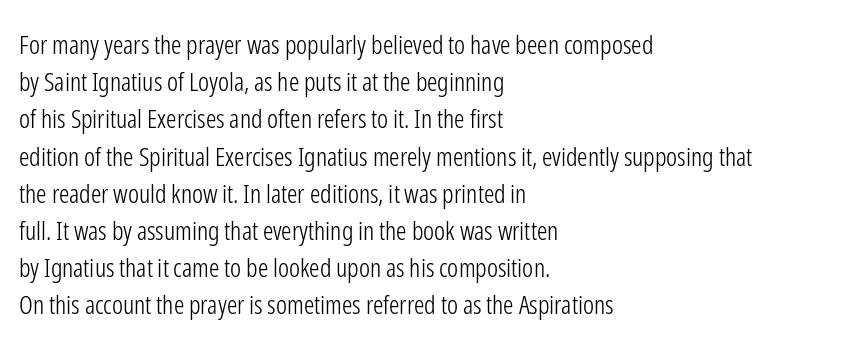
{"italic": "no", "bold": "no", "underline": "no", "align": "left", "line_spacing": "normal", "line_spacing_ratio": 1.43, "letter_spacing": "normal", "letter_spacing_em": 0.0, "glyph_px": 26}
